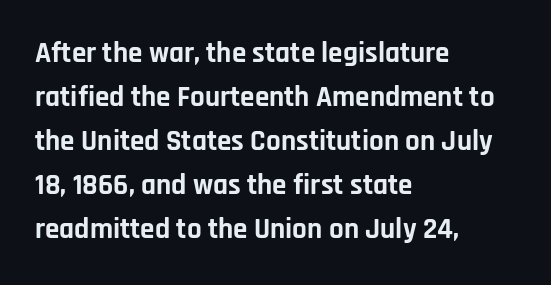
Q: Is the text bold? A: Yes.
Q: Is the text italic (slanted)? A: No, it is upright.
Q: Is the typeface a serif or a sans-serif typeface? A: Sans-serif.
Q: Is the text underlined? A: No.
Q: How is the paragraph aligned? A: Left-aligned.
Q: Is the spacing between letters normal or unusually wide? A: Normal.
Q: Is the spacing between lines tight, normal or loose? A: Normal.
Q: Width (condensed, normal, or wide)? A: Normal.
Q: Stroke contrast? A: Low.
Q: x-height? A: Large.
Q: Monospaced? A: No.
